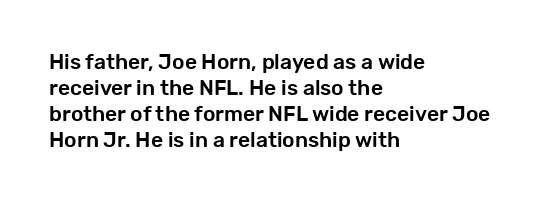
{"italic": "no", "underline": "no", "align": "left", "line_spacing_ratio": 1.24, "letter_spacing": "normal", "letter_spacing_em": 0.0, "glyph_px": 21}
